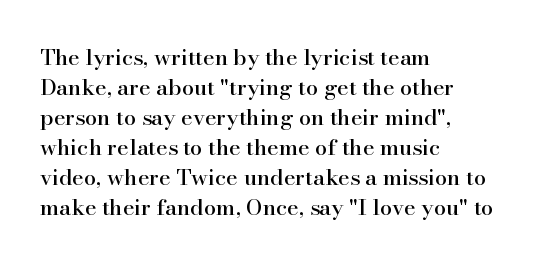
The image shows 22 px text type, upright; set left-aligned, normal line spacing (1.36x), normal letter spacing, not underlined.
